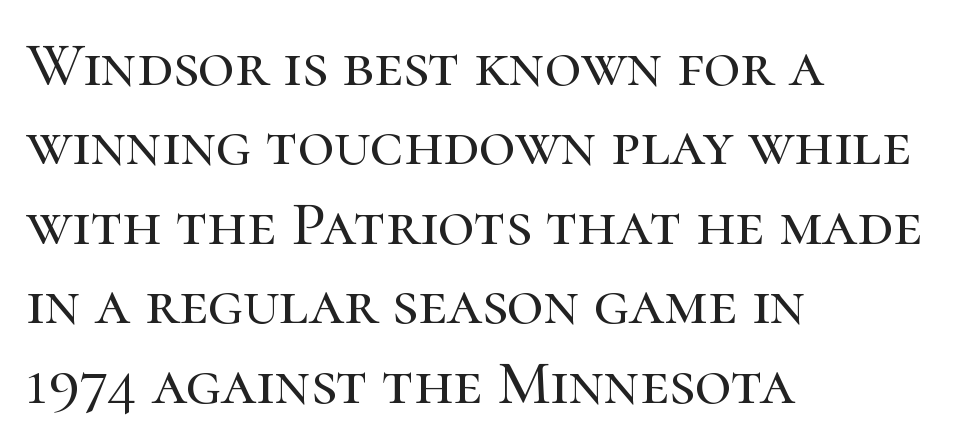
The image shows 63 px serif type, upright; set left-aligned, normal line spacing (1.26x), normal letter spacing, not underlined; high stroke contrast and a medium x-height.
